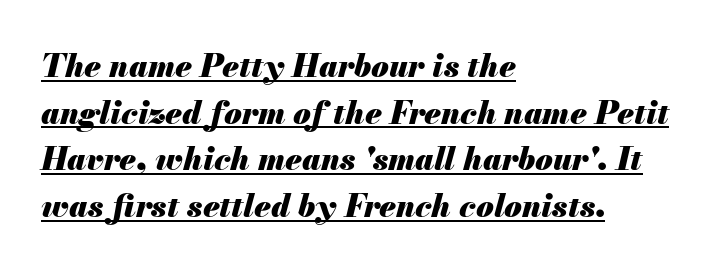
{"italic": "yes", "lean": "right", "slant_degrees": 13, "bold": "yes", "weight": "heavy", "width": "normal", "stroke_contrast": "medium", "x_height": "small", "monospaced": "no", "underline": "yes", "align": "left", "line_spacing": "normal", "line_spacing_ratio": 1.46, "letter_spacing": "normal", "letter_spacing_em": 0.0, "glyph_px": 32}
